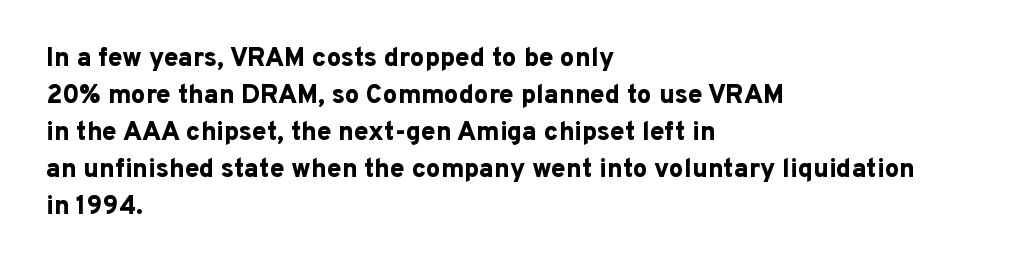
Q: Is the text bold? A: Yes.
Q: Is the text italic (slanted)? A: No, it is upright.
Q: Is the text underlined? A: No.
Q: How is the paragraph aligned? A: Left-aligned.
Q: Is the spacing between letters normal or unusually wide? A: Normal.
Q: Is the spacing between lines tight, normal or loose? A: Normal.
